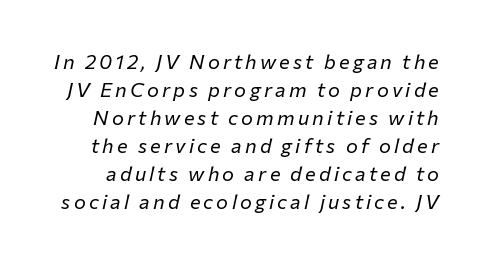
The image shows 20 px text type, italic (leaning right); set normal line spacing (1.4x), not underlined.
